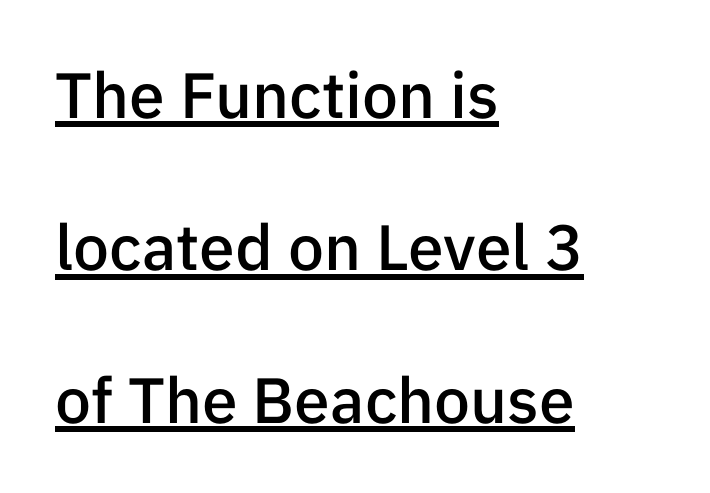
The image shows 64 px semibold sans-serif type, upright; set left-aligned, loose line spacing (2.38x), normal letter spacing, underlined; low stroke contrast and a medium x-height.
